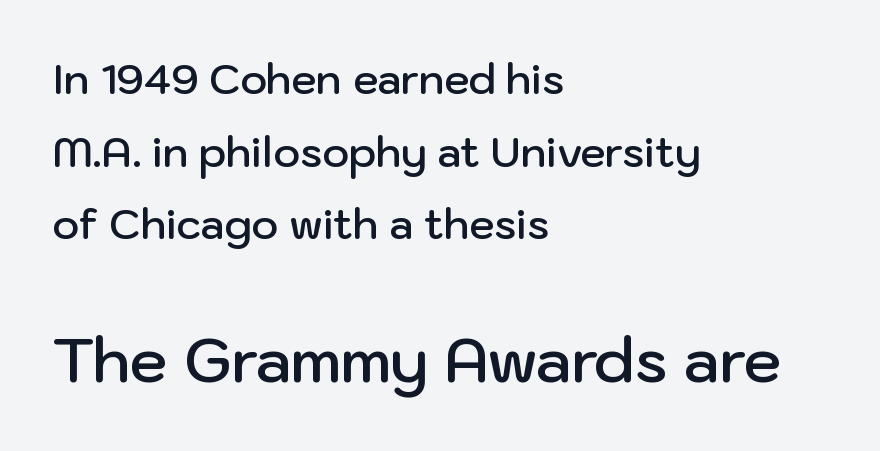
The image shows 61 px semibold sans-serif type, upright; set left-aligned, line spacing 1.77x, normal letter spacing, not underlined; the second (bottom) block is 1.49x larger; low stroke contrast and a medium x-height.
